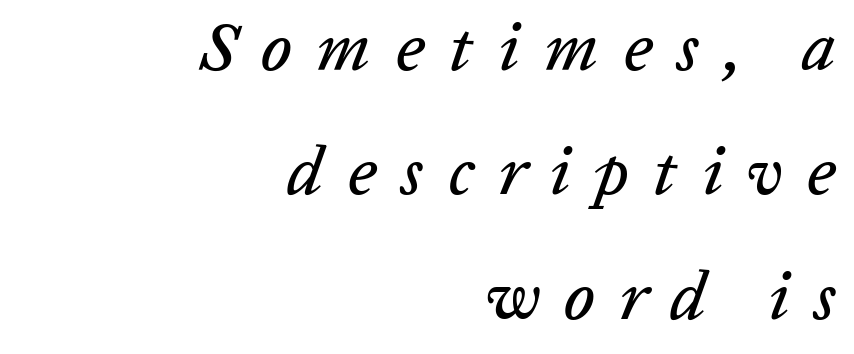
The image shows 68 px text type, italic (leaning right); set right-aligned, line spacing 1.83x, unusually wide letter spacing (+0.36 em), not underlined; low stroke contrast and a medium x-height.
